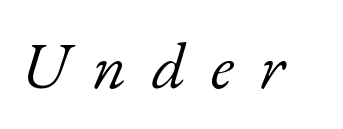
Q: Is the text bold? A: No.
Q: Is the text italic (slanted)? A: Yes, it leans right by about 17 degrees.
Q: Is the typeface a serif or a sans-serif typeface? A: Serif.
Q: Is the text underlined? A: No.
Q: Is the spacing between letters normal or unusually wide? A: Unusually wide.
Q: Width (condensed, normal, or wide)? A: Normal.
Q: Stroke contrast? A: Low.
Q: x-height? A: Small.
Q: Monospaced? A: No.
